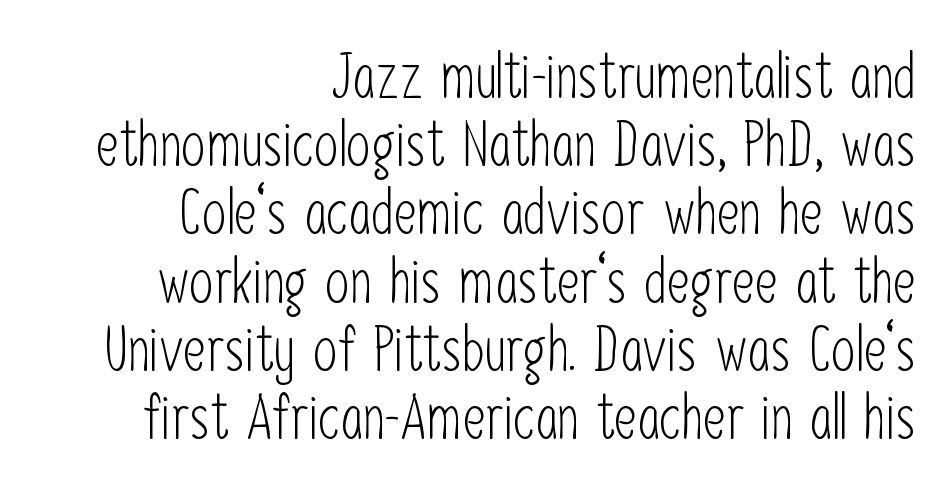
Q: Is the text bold? A: No.
Q: Is the text italic (slanted)? A: No, it is upright.
Q: Is the typeface a serif or a sans-serif typeface? A: Sans-serif.
Q: Is the text underlined? A: No.
Q: How is the paragraph aligned? A: Right-aligned.
Q: Is the spacing between letters normal or unusually wide? A: Normal.
Q: Is the spacing between lines tight, normal or loose? A: Tight.
Q: Width (condensed, normal, or wide)? A: Condensed.
Q: Stroke contrast? A: Low.
Q: x-height? A: Medium.
Q: Monospaced? A: No.
